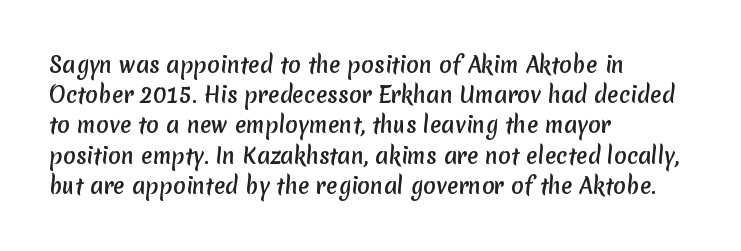
Lines of text with bare space underneath. A classic flush-left, rag-right setting is used for this passage. A typesetter would call this leading conventional body-copy spacing. This rendering leaves character spacing at its baseline value.
